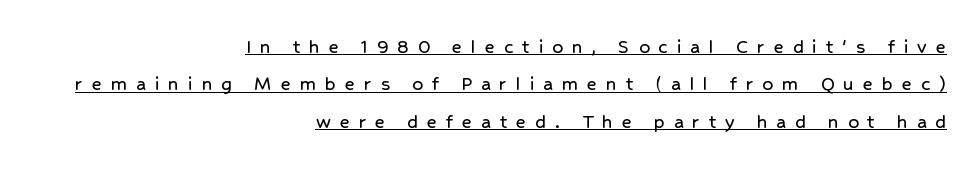
Vertical strokes here are truly vertical. The tracking jumps out immediately: characters are airy and widely separated. Students, observe the line beneath the letters — that is underlining. These lines stack with their right ends in a neat column.
